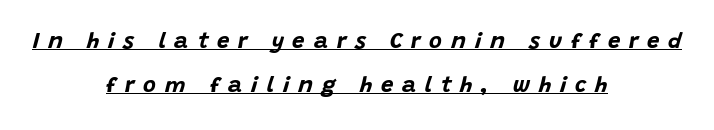
Q: Is the text bold? A: Yes.
Q: Is the text italic (slanted)? A: Yes, it leans right by about 15 degrees.
Q: Is the text underlined? A: Yes.
Q: How is the paragraph aligned? A: Centered.
Q: Is the spacing between letters normal or unusually wide? A: Unusually wide.
Q: Is the spacing between lines tight, normal or loose? A: Loose.
